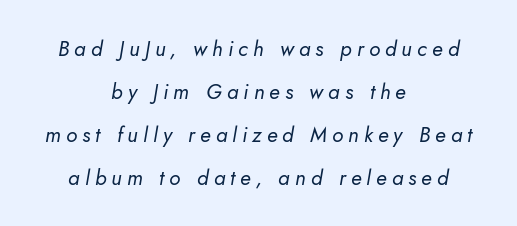
{"italic": "yes", "lean": "right", "slant_degrees": 10, "bold": "no", "underline": "no", "align": "center", "line_spacing": "loose", "line_spacing_ratio": 2.04, "letter_spacing": "wide", "letter_spacing_em": 0.24, "glyph_px": 21}
